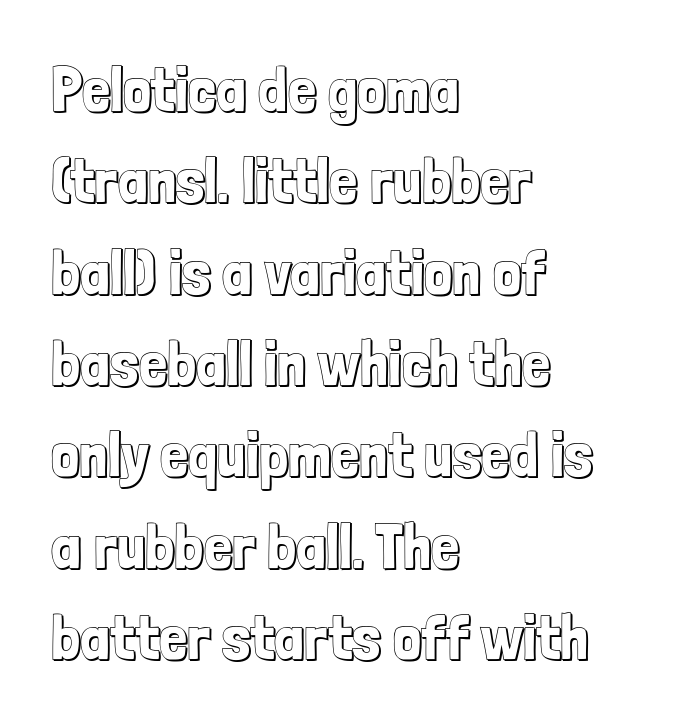
Q: Is the text italic (slanted)? A: No, it is upright.
Q: Is the text underlined? A: No.
Q: How is the paragraph aligned? A: Left-aligned.
Q: Is the spacing between letters normal or unusually wide? A: Normal.
Q: Is the spacing between lines tight, normal or loose? A: Normal.
Q: Width (condensed, normal, or wide)? A: Condensed.
Q: x-height? A: Medium.
Q: Monospaced? A: No.
